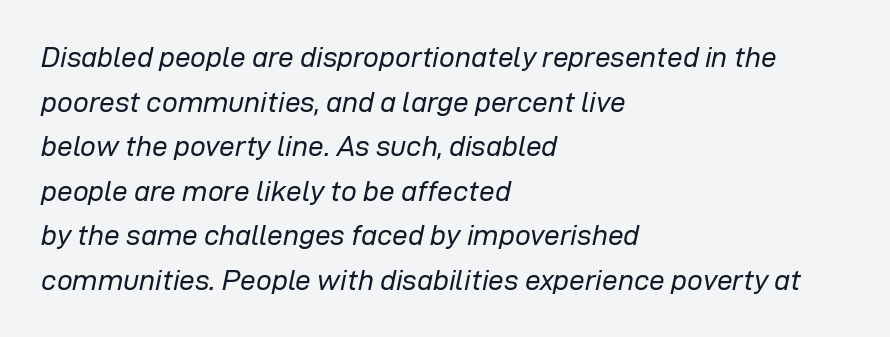
Check under the words: just untouched page. The ragged edge is on the right, which tells us the setting is flush left. Think of a printed novel: that variable character pitch is what you see here. An italicized treatment has been applied to the whole sample. The vertical gap from one line to the next is medium.
